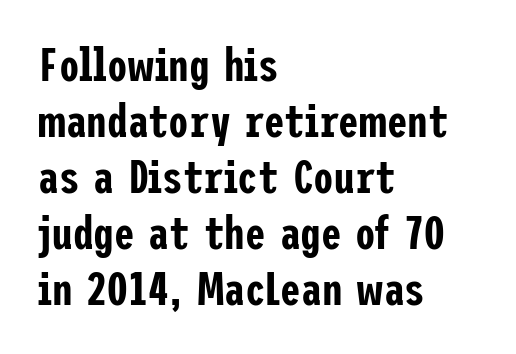
Q: Is the text italic (slanted)? A: No, it is upright.
Q: Is the typeface a serif or a sans-serif typeface? A: Sans-serif.
Q: Is the text underlined? A: No.
Q: How is the paragraph aligned? A: Left-aligned.
Q: Is the spacing between letters normal or unusually wide? A: Normal.
Q: Width (condensed, normal, or wide)? A: Condensed.
Q: Stroke contrast? A: Low.
Q: x-height? A: Medium.
